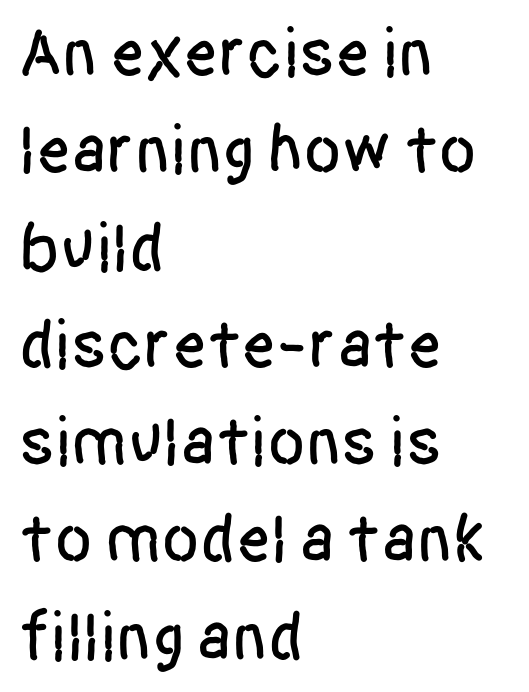
The image shows 69 px condensed sans-serif type, upright; set left-aligned, normal line spacing (1.41x), normal letter spacing, not underlined; low stroke contrast and a large x-height.
